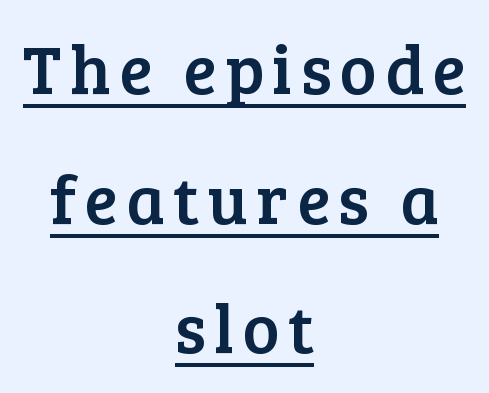
Type style note: has serifs. The lettering stays uniformly vertical, giving the passage a roman look. In CSS terms this would be text-align: center. These lines are rendered in a variable-pitch font.
